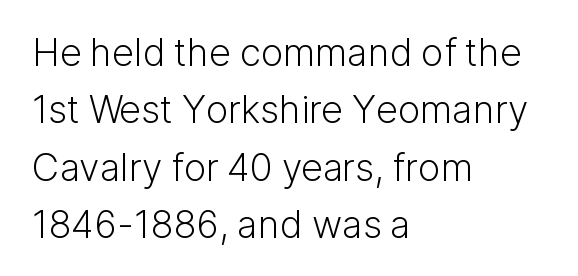
Q: Is the text bold? A: No.
Q: Is the text italic (slanted)? A: No, it is upright.
Q: Is the typeface a serif or a sans-serif typeface? A: Sans-serif.
Q: Is the text underlined? A: No.
Q: How is the paragraph aligned? A: Left-aligned.
Q: Is the spacing between letters normal or unusually wide? A: Normal.
Q: Is the spacing between lines tight, normal or loose? A: Normal.
Q: Width (condensed, normal, or wide)? A: Normal.
Q: Stroke contrast? A: Low.
Q: x-height? A: Medium.
Q: Monospaced? A: No.
